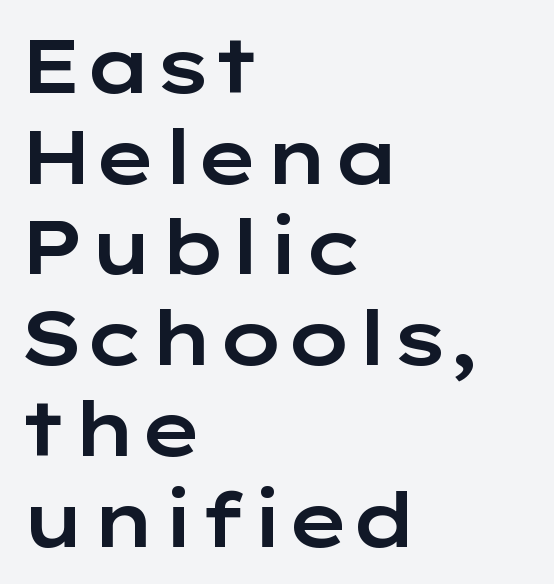
The image shows 75 px wide sans-serif type, upright; set left-aligned, line spacing 1.21x, normal letter spacing, not underlined; low stroke contrast and a medium x-height.
